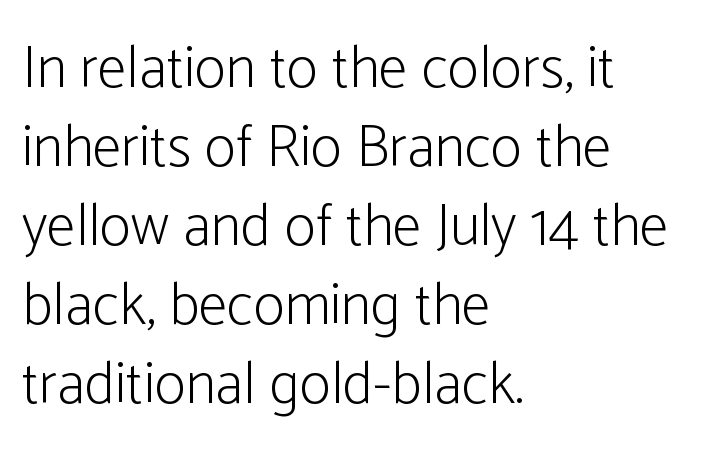
{"serif": "no", "italic": "no", "bold": "no", "weight": "light", "width": "condensed", "stroke_contrast": "low", "x_height": "medium", "monospaced": "no", "underline": "no", "align": "left", "line_spacing": "normal", "line_spacing_ratio": 1.34, "letter_spacing": "normal", "letter_spacing_em": 0.0, "glyph_px": 59}
